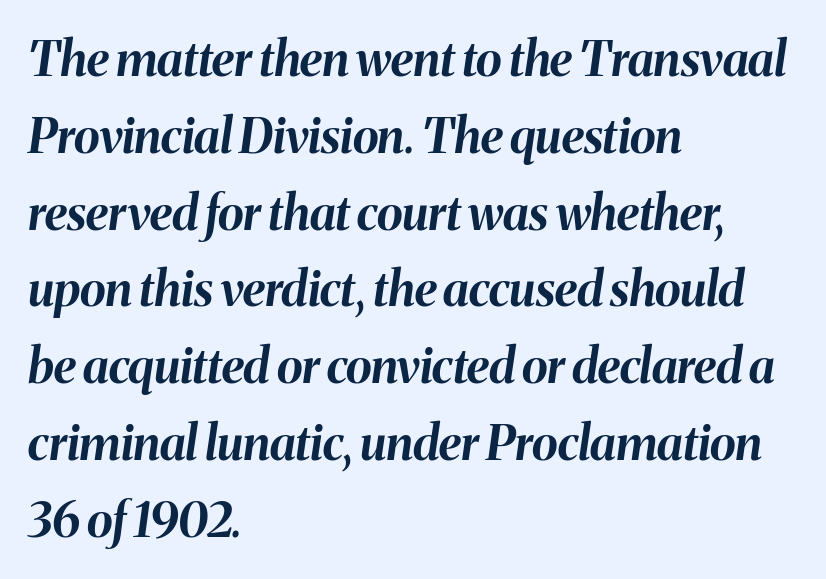
The image shows 48 px bold type, italic (leaning right); set left-aligned, normal line spacing (1.6x), normal letter spacing, not underlined; medium stroke contrast and a medium x-height.
